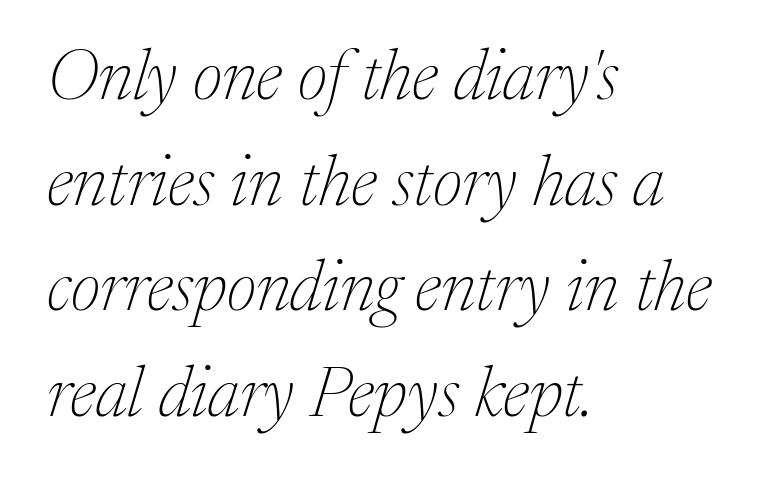
The image shows 70 px thin serif type, italic (leaning right); set left-aligned, normal line spacing (1.51x), normal letter spacing, not underlined; medium stroke contrast and a medium x-height.
